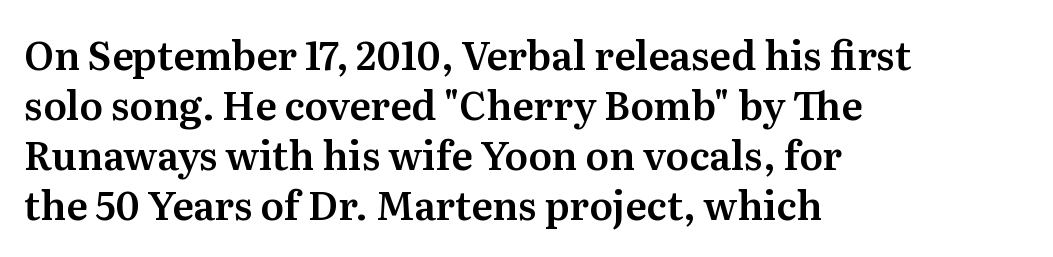
The image shows 39 px serif type, upright; set left-aligned, normal line spacing (1.28x), normal letter spacing, not underlined; medium stroke contrast and a medium x-height.
